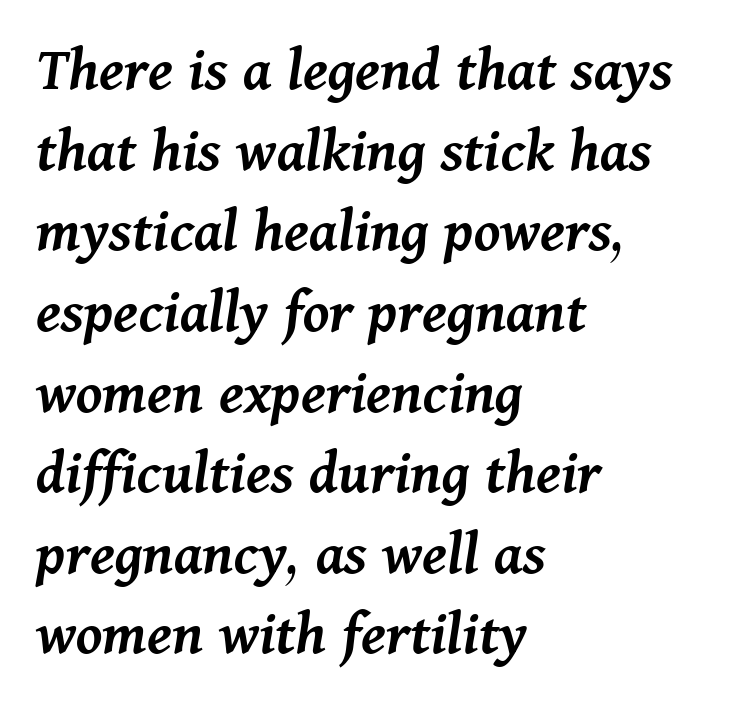
The image shows 64 px semibold type, italic (leaning right); set left-aligned, normal line spacing (1.26x), normal letter spacing, not underlined; medium stroke contrast and a medium x-height.
